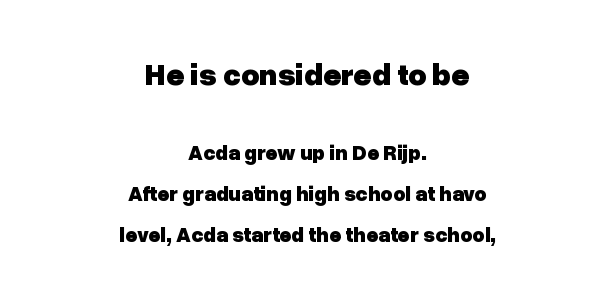
The image shows 31 px heavy sans-serif type, upright; set centered, loose line spacing (1.95x), normal letter spacing, not underlined; the first (top) block is 1.48x larger; low stroke contrast and a medium x-height.
